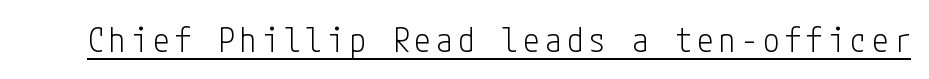
The typeface chosen for these lines omits serifs. Like a heading marked for emphasis, these lines bear an underscore. Does the lettering tilt? It doesn't — this is upright. On a weight scale, this lands at 450 or below.
